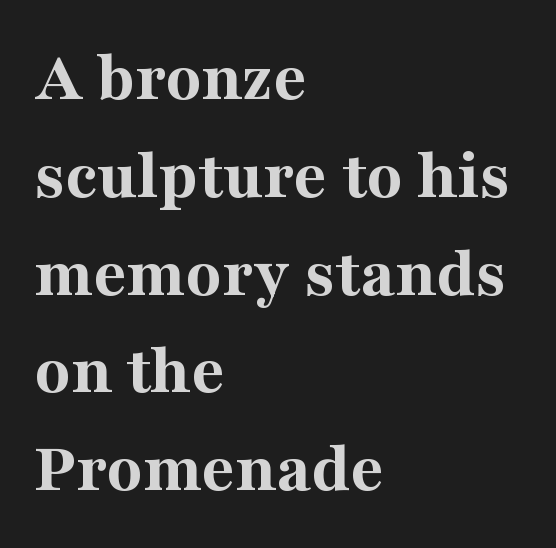
The image shows 73 px bold serif type, upright; set left-aligned, normal line spacing (1.34x), normal letter spacing, not underlined; medium stroke contrast and a medium x-height.
